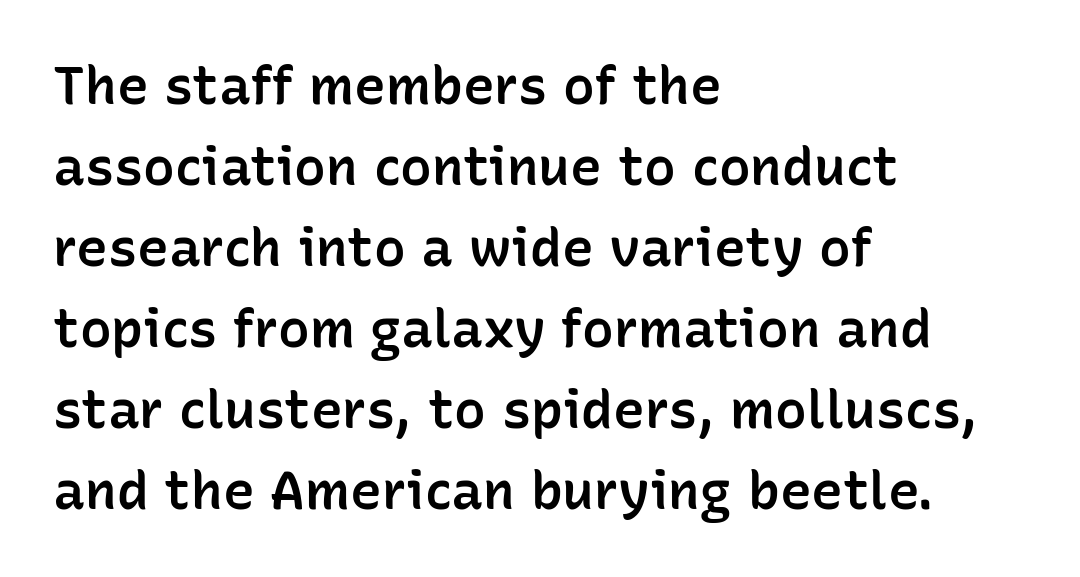
{"serif": "no", "italic": "no", "bold": "semi", "weight": "semibold", "width": "normal", "stroke_contrast": "low", "x_height": "medium", "monospaced": "no", "underline": "no", "align": "left", "line_spacing": "normal", "line_spacing_ratio": 1.53, "letter_spacing": "normal", "letter_spacing_em": 0.0, "glyph_px": 53}
